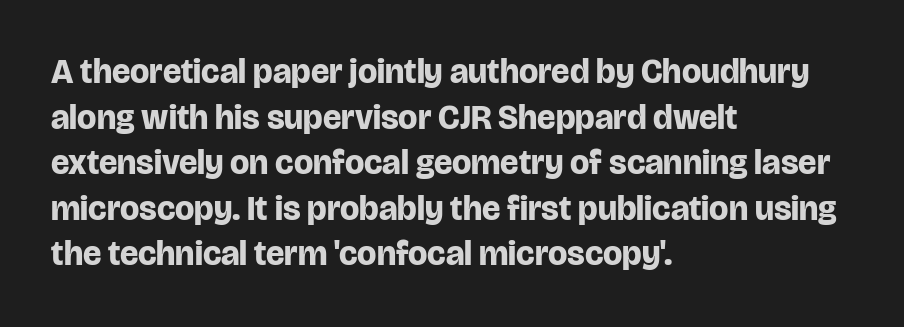
{"serif": "no", "italic": "no", "bold": "yes", "weight": "bold", "width": "normal", "stroke_contrast": "low", "x_height": "large", "monospaced": "no", "underline": "no", "align": "left", "line_spacing": "normal", "line_spacing_ratio": 1.34, "letter_spacing": "normal", "letter_spacing_em": 0.0, "glyph_px": 34}
